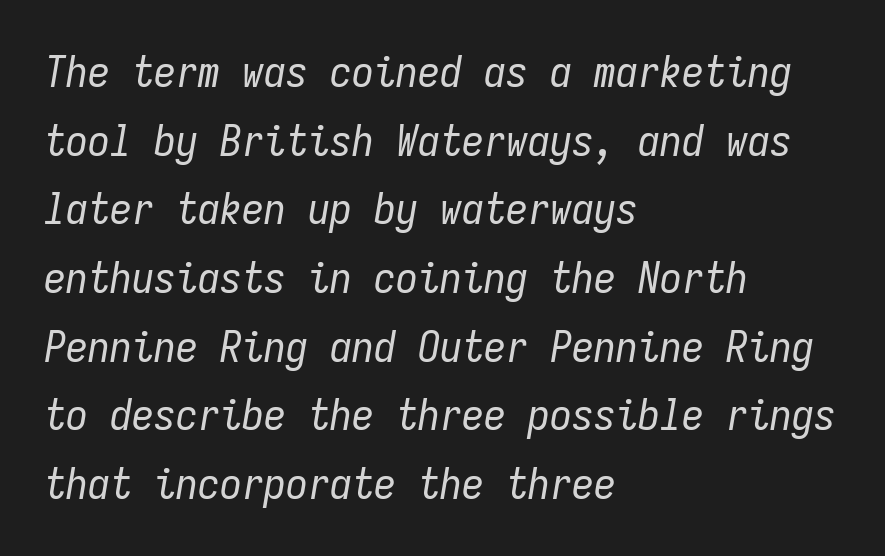
{"italic": "yes", "lean": "right", "slant_degrees": 9, "bold": "no", "weight": "regular", "width": "condensed", "stroke_contrast": "low", "x_height": "medium", "monospaced": "yes", "underline": "no", "align": "left", "line_spacing": "normal", "line_spacing_ratio": 1.56, "letter_spacing": "normal", "letter_spacing_em": 0.0, "glyph_px": 44}
